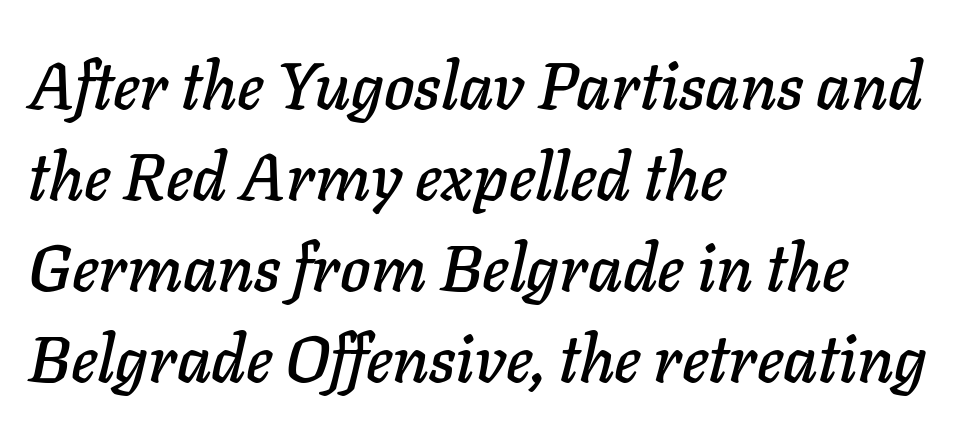
The image shows 65 px text type, italic (leaning right); set left-aligned, normal line spacing (1.4x), normal letter spacing, not underlined; low stroke contrast and a medium x-height.
